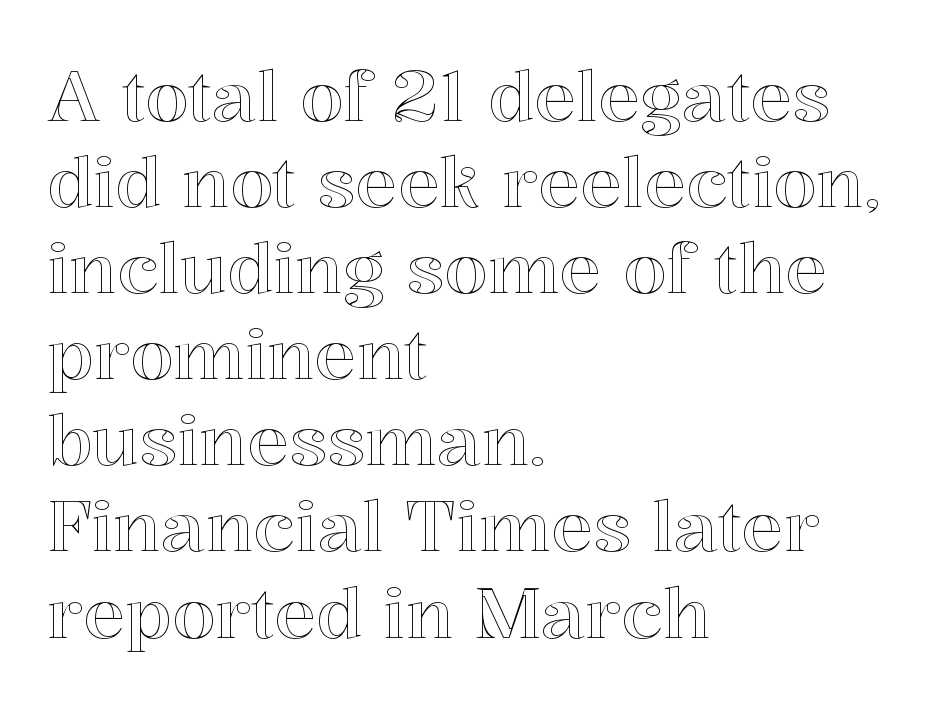
{"italic": "no", "width": "normal", "x_height": "medium", "monospaced": "no", "underline": "no", "align": "left", "line_spacing_ratio": 1.23, "letter_spacing": "normal", "letter_spacing_em": 0.0, "glyph_px": 70}
